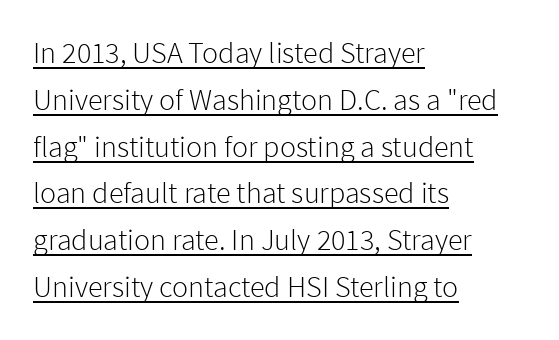
{"serif": "no", "italic": "no", "bold": "no", "weight": "light", "width": "normal", "stroke_contrast": "low", "x_height": "medium", "monospaced": "no", "underline": "yes", "align": "left", "line_spacing": "normal", "line_spacing_ratio": 1.56, "letter_spacing": "normal", "letter_spacing_em": 0.0, "glyph_px": 30}
